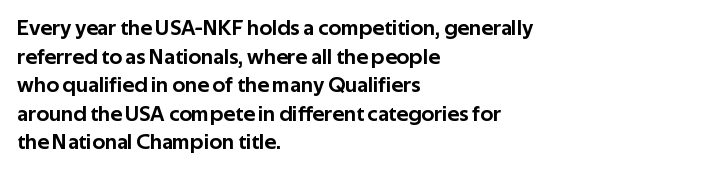
A normal amount of white space separates one row of letters from the next. Unmarked baselines from the first word to the last. These lines were composed using upright roman letters. Compared with typical body copy, the letter spacing here is the same. Line beginnings align vertically; line endings do not.
